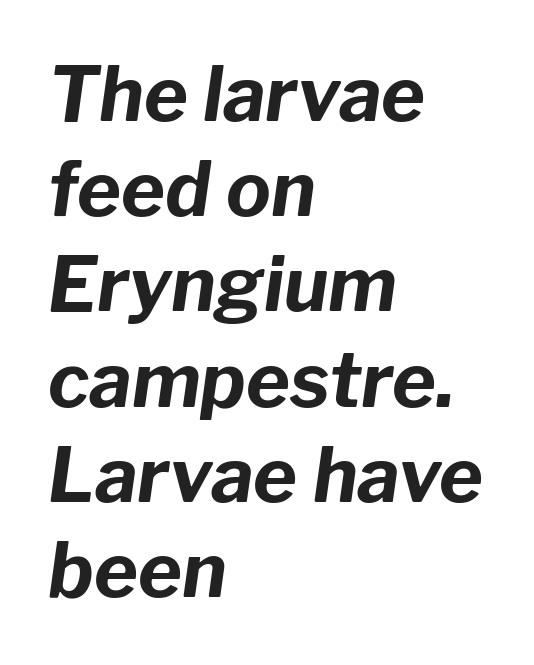
The image shows 75 px bold type, italic (leaning right); set left-aligned, normal line spacing (1.27x), normal letter spacing, not underlined; low stroke contrast and a medium x-height.
